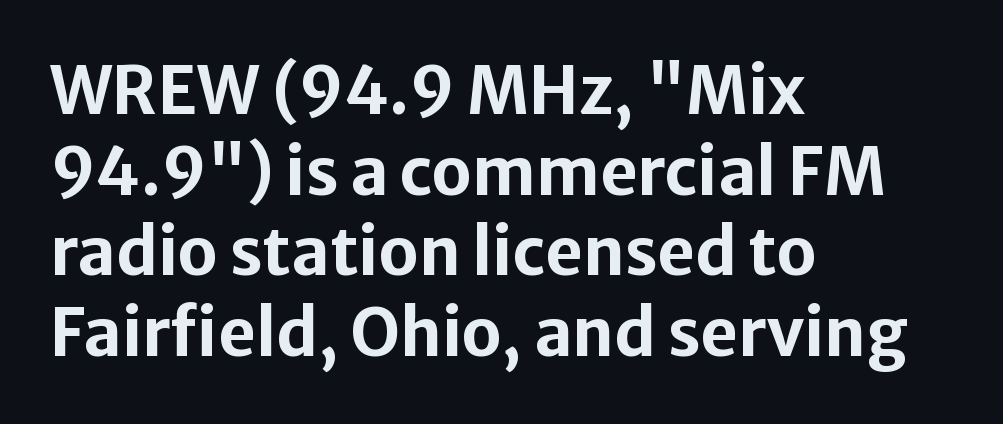
Posture: straight, roman, zero tilt. Clear beneath every line of the passage. Serifs: no, the terminals of the letterforms are clean. The gaps between neighbouring characters are ordinary and unremarkable. Do the characters align in a grid? No, the font is proportional.
